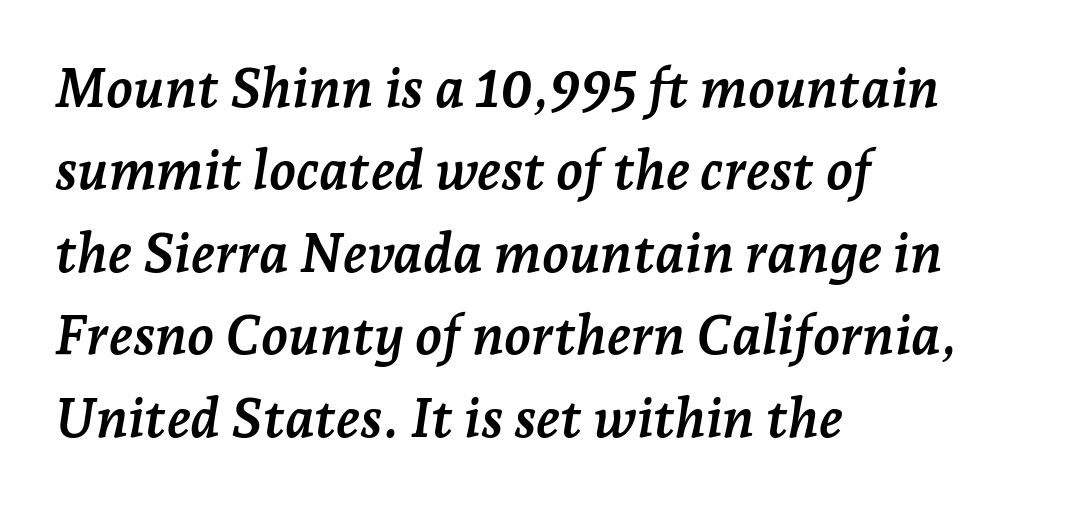
Q: Is the text bold? A: Yes.
Q: Is the text italic (slanted)? A: Yes, it leans right by about 7 degrees.
Q: Is the typeface a serif or a sans-serif typeface? A: Serif.
Q: Is the text underlined? A: No.
Q: How is the paragraph aligned? A: Left-aligned.
Q: Is the spacing between letters normal or unusually wide? A: Normal.
Q: Is the spacing between lines tight, normal or loose? A: Normal.
Q: Width (condensed, normal, or wide)? A: Normal.
Q: Stroke contrast? A: Low.
Q: x-height? A: Medium.
Q: Monospaced? A: No.
